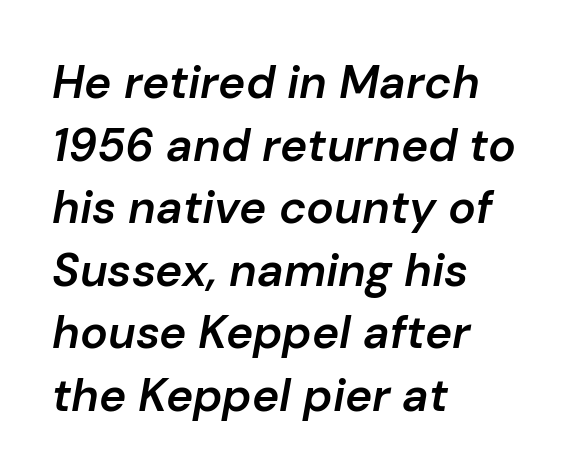
You could call the tracking neutral — neither tight nor loose. Every letter is mildly thick-stroked: semibold rather than bold. The passage shown is not underscored anywhere. Notice how the stems are inclined rather than vertical — that's the hallmark of italics. Teacher's note: observe the even left margin — that is flush-left alignment. Think of a printed novel: that variable character pitch is what you see here.
